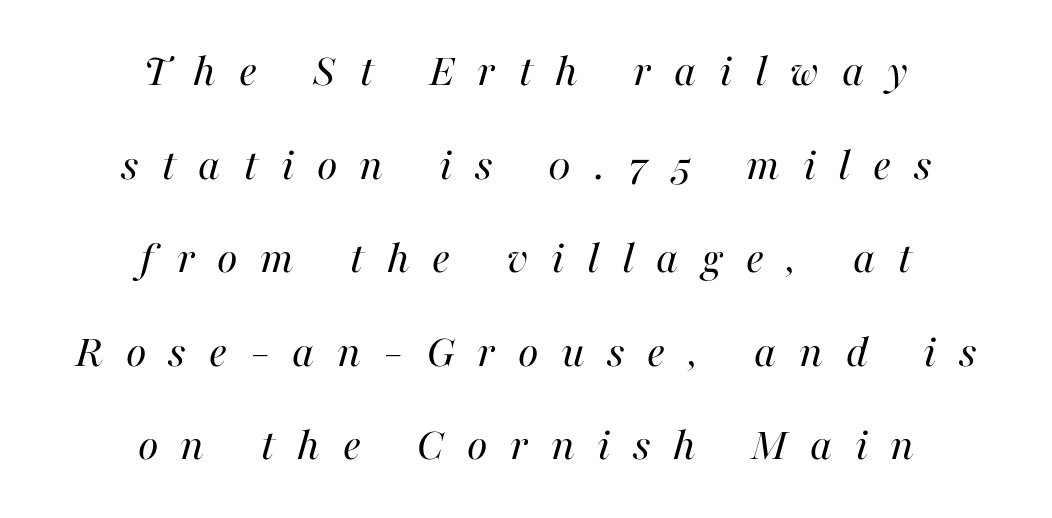
{"italic": "yes", "lean": "right", "slant_degrees": 16, "bold": "no", "weight": "regular", "width": "normal", "stroke_contrast": "high", "x_height": "medium", "monospaced": "no", "underline": "no", "align": "center", "line_spacing": "loose", "line_spacing_ratio": 1.99, "letter_spacing": "wide", "letter_spacing_em": 0.48, "glyph_px": 47}
